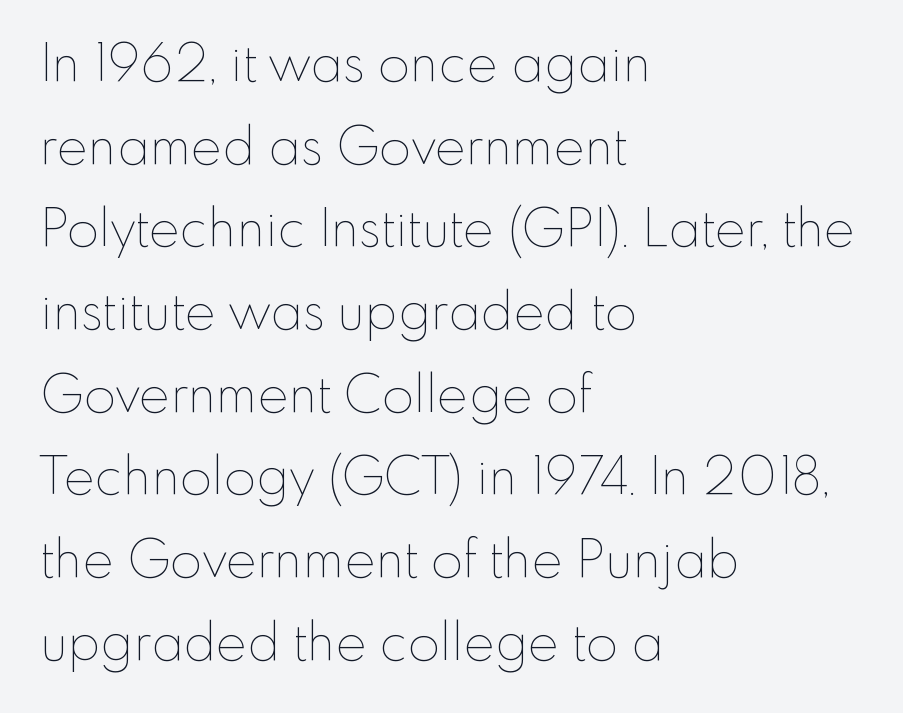
{"italic": "no", "bold": "no", "weight": "thin", "width": "normal", "stroke_contrast": "low", "x_height": "small", "monospaced": "no", "underline": "no", "align": "left", "line_spacing": "normal", "line_spacing_ratio": 1.59, "letter_spacing": "normal", "letter_spacing_em": 0.0, "glyph_px": 52}
